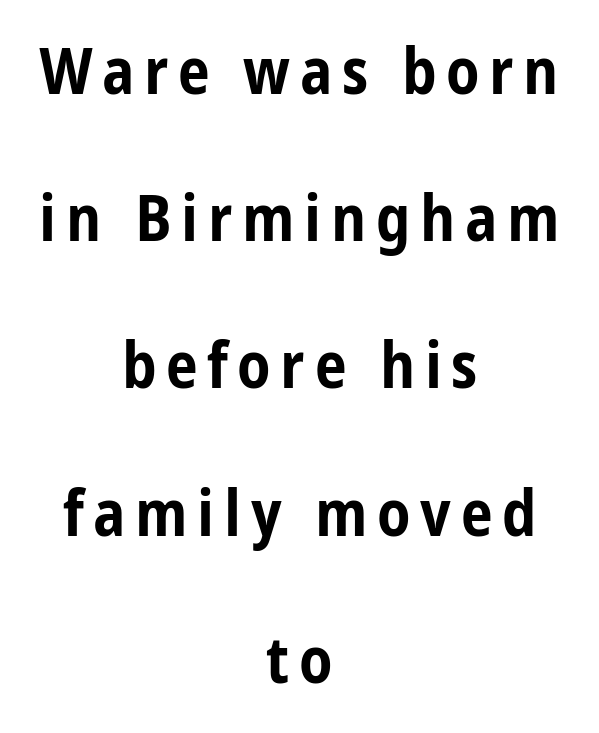
{"serif": "no", "italic": "no", "bold": "yes", "weight": "bold", "width": "condensed", "stroke_contrast": "low", "x_height": "medium", "monospaced": "no", "underline": "no", "align": "center", "line_spacing": "loose", "line_spacing_ratio": 2.3, "glyph_px": 64}
